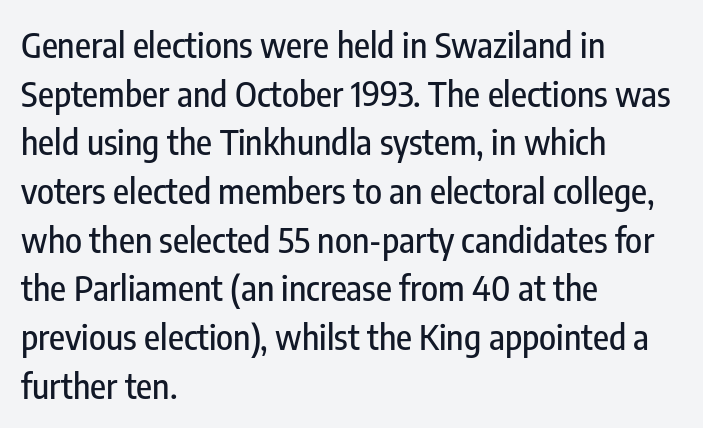
Q: Is the text italic (slanted)? A: No, it is upright.
Q: Is the typeface a serif or a sans-serif typeface? A: Sans-serif.
Q: Is the text underlined? A: No.
Q: How is the paragraph aligned? A: Left-aligned.
Q: Is the spacing between letters normal or unusually wide? A: Normal.
Q: Is the spacing between lines tight, normal or loose? A: Normal.
Q: Width (condensed, normal, or wide)? A: Condensed.
Q: Stroke contrast? A: Low.
Q: x-height? A: Medium.
Q: Monospaced? A: No.
